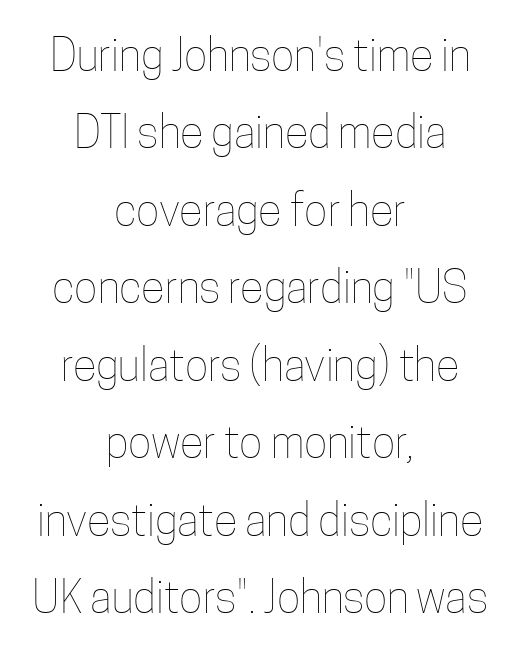
Q: Is the text bold? A: No.
Q: Is the text italic (slanted)? A: No, it is upright.
Q: Is the text underlined? A: No.
Q: How is the paragraph aligned? A: Centered.
Q: Is the spacing between letters normal or unusually wide? A: Normal.
Q: Width (condensed, normal, or wide)? A: Condensed.
Q: Stroke contrast? A: Low.
Q: x-height? A: Medium.
Q: Monospaced? A: No.
